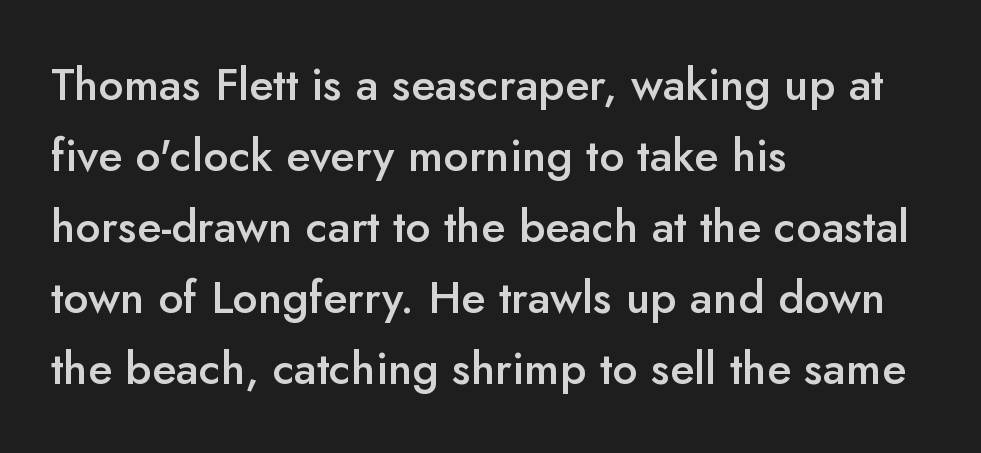
{"serif": "no", "italic": "no", "bold": "semi", "weight": "semibold", "width": "normal", "stroke_contrast": "low", "x_height": "small", "monospaced": "no", "underline": "no", "align": "left", "line_spacing": "normal", "line_spacing_ratio": 1.58, "letter_spacing": "normal", "letter_spacing_em": 0.0, "glyph_px": 45}
